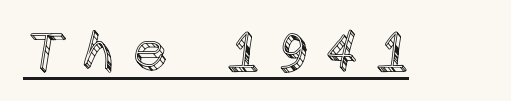
Q: Is the text italic (slanted)? A: Yes.
Q: Is the text underlined? A: Yes.
Q: Is the spacing between letters normal or unusually wide? A: Unusually wide.
Q: Width (condensed, normal, or wide)? A: Normal.
Q: x-height? A: Large.
Q: Monospaced? A: No.
